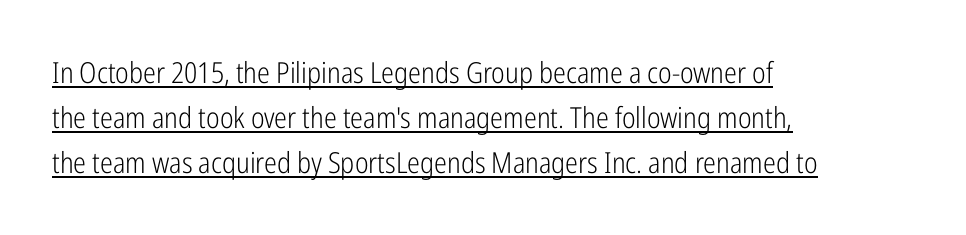
The image shows 29 px light, condensed sans-serif type, upright; set left-aligned, normal line spacing (1.56x), normal letter spacing, underlined; low stroke contrast and a medium x-height.
